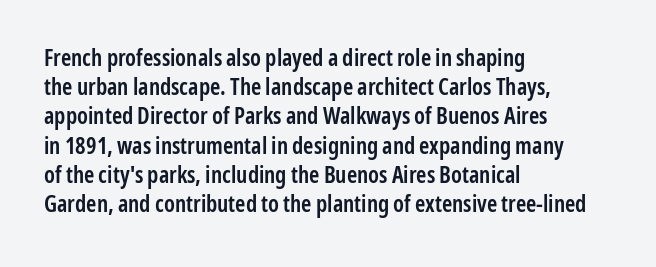
The image shows 23 px text type, upright; set left-aligned, normal line spacing (1.27x), normal letter spacing, not underlined.
